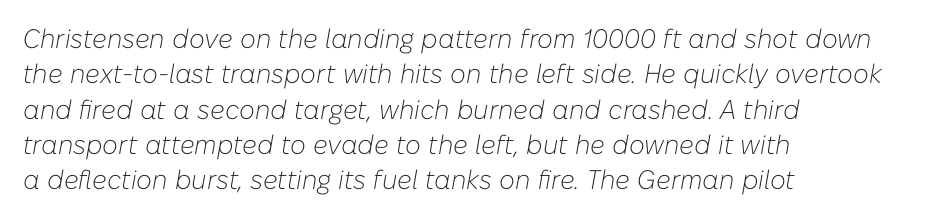
Q: Is the text bold? A: No.
Q: Is the text italic (slanted)? A: Yes, it leans right by about 10 degrees.
Q: Is the text underlined? A: No.
Q: How is the paragraph aligned? A: Left-aligned.
Q: Is the spacing between letters normal or unusually wide? A: Normal.
Q: Is the spacing between lines tight, normal or loose? A: Normal.
